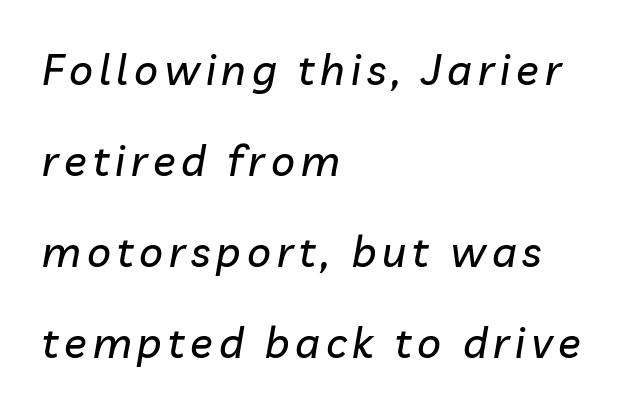
Q: Is the text italic (slanted)? A: Yes, it leans right by about 10 degrees.
Q: Is the text underlined? A: No.
Q: How is the paragraph aligned? A: Left-aligned.
Q: Is the spacing between lines tight, normal or loose? A: Loose.
Q: Width (condensed, normal, or wide)? A: Normal.
Q: Stroke contrast? A: Low.
Q: x-height? A: Medium.
Q: Monospaced? A: No.
